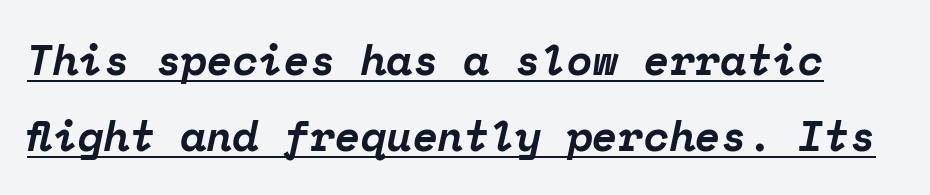
{"serif": "yes", "italic": "yes", "lean": "right", "slant_degrees": 12, "bold": "yes", "weight": "bold", "width": "normal", "stroke_contrast": "low", "x_height": "medium", "monospaced": "yes", "underline": "yes", "line_spacing_ratio": 1.82, "letter_spacing": "normal", "letter_spacing_em": 0.0, "glyph_px": 42}
